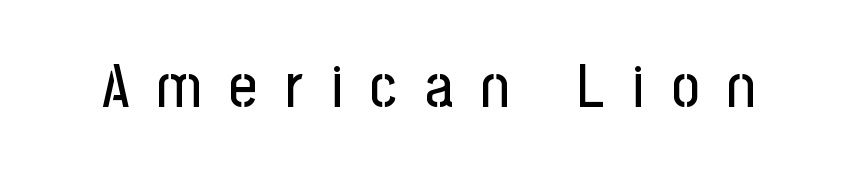
Serif or sans? Sans — the stroke terminals are bare. Vertical strokes here are truly vertical. Each letter keeps its own natural width here, so spacing adapts to shape. Tracking value appears strongly positive — letters spread wide.
